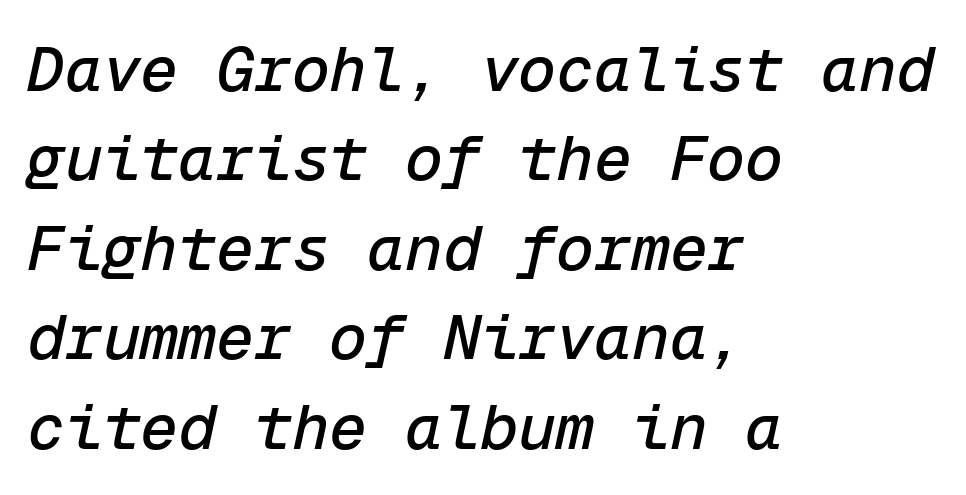
The image shows 63 px text type, italic (leaning right), monospaced; set left-aligned, normal line spacing (1.42x), normal letter spacing, not underlined; low stroke contrast and a medium x-height.
